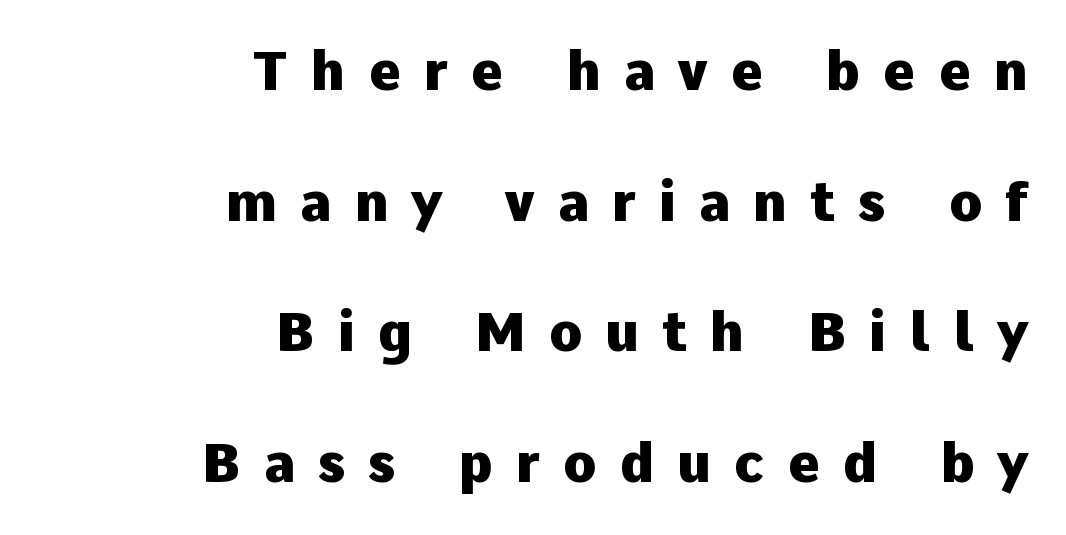
Q: Is the text bold? A: Yes.
Q: Is the text italic (slanted)? A: No, it is upright.
Q: Is the typeface a serif or a sans-serif typeface? A: Sans-serif.
Q: Is the text underlined? A: No.
Q: How is the paragraph aligned? A: Right-aligned.
Q: Is the spacing between letters normal or unusually wide? A: Unusually wide.
Q: Is the spacing between lines tight, normal or loose? A: Loose.
Q: Width (condensed, normal, or wide)? A: Normal.
Q: Stroke contrast? A: Low.
Q: x-height? A: Medium.
Q: Monospaced? A: No.
